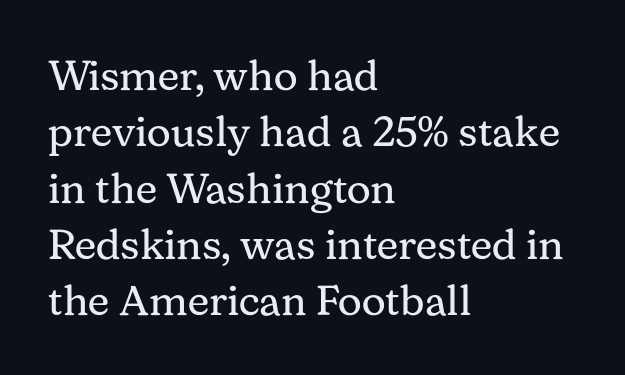
{"serif": "yes", "italic": "no", "bold": "no", "weight": "regular", "width": "normal", "stroke_contrast": "medium", "x_height": "medium", "monospaced": "no", "underline": "no", "align": "left", "line_spacing": "normal", "line_spacing_ratio": 1.34, "letter_spacing": "normal", "letter_spacing_em": 0.0, "glyph_px": 42}
